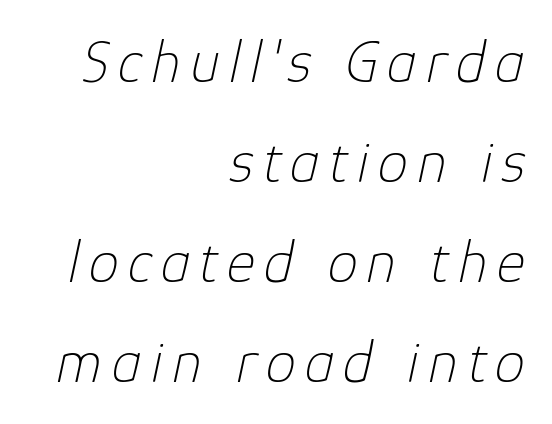
Q: Is the text bold? A: No.
Q: Is the text italic (slanted)? A: Yes, it leans right by about 12 degrees.
Q: Is the text underlined? A: No.
Q: How is the paragraph aligned? A: Right-aligned.
Q: Is the spacing between lines tight, normal or loose? A: Normal.
Q: Width (condensed, normal, or wide)? A: Normal.
Q: Stroke contrast? A: Low.
Q: x-height? A: Medium.
Q: Monospaced? A: No.
